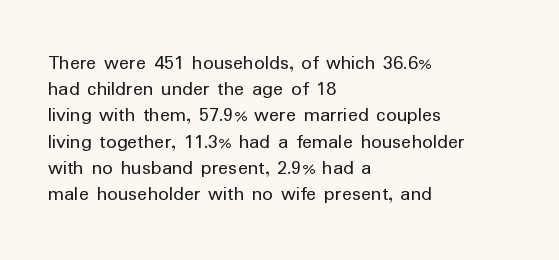
Does extra space separate the letters? No, they use regular spacing. Layout note: lines flush left. The area under the type is left untouched. This reads as an unemphasized weight, regular at the heaviest. This is roman type, the default non-slanted kind. Vertical spacing — default.
